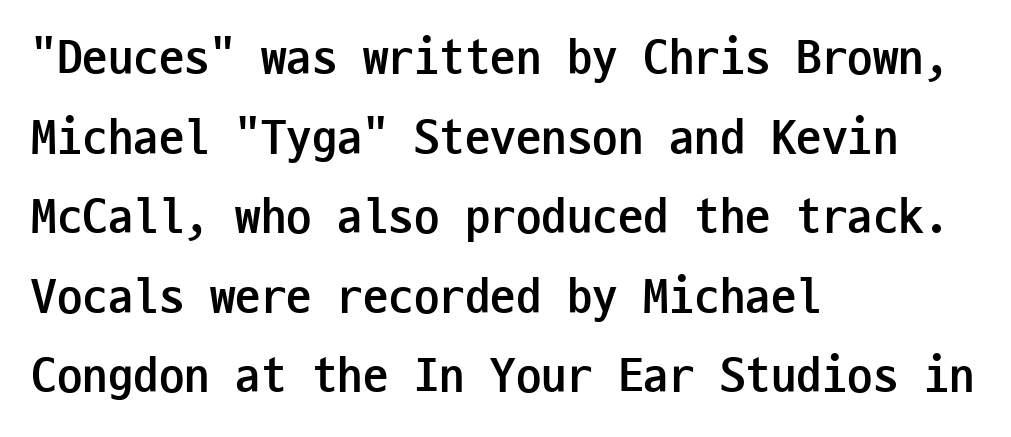
{"serif": "no", "italic": "no", "bold": "yes", "weight": "semibold", "width": "condensed", "stroke_contrast": "low", "x_height": "medium", "monospaced": "yes", "underline": "no", "align": "left", "line_spacing": "normal", "line_spacing_ratio": 1.56, "letter_spacing": "normal", "letter_spacing_em": 0.0, "glyph_px": 51}
